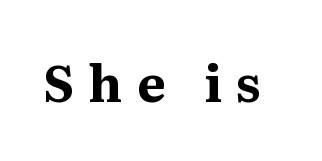
{"serif": "yes", "italic": "no", "bold": "yes", "weight": "bold", "width": "normal", "stroke_contrast": "medium", "x_height": "medium", "monospaced": "no", "underline": "no", "letter_spacing": "wide", "letter_spacing_em": 0.29, "glyph_px": 50}
